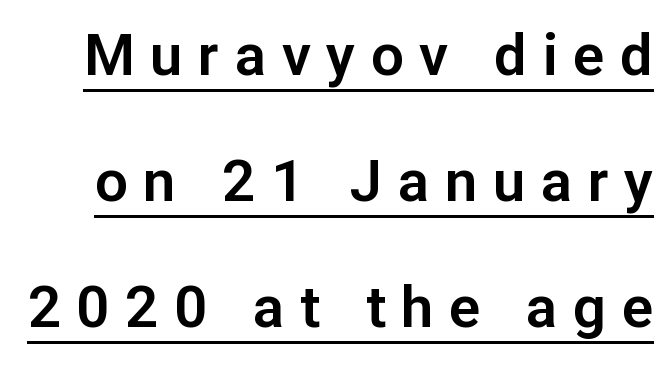
Q: Is the text italic (slanted)? A: No, it is upright.
Q: Is the typeface a serif or a sans-serif typeface? A: Sans-serif.
Q: Is the text underlined? A: Yes.
Q: Is the spacing between letters normal or unusually wide? A: Unusually wide.
Q: Is the spacing between lines tight, normal or loose? A: Loose.
Q: Width (condensed, normal, or wide)? A: Normal.
Q: Stroke contrast? A: Low.
Q: x-height? A: Medium.
Q: Monospaced? A: No.
